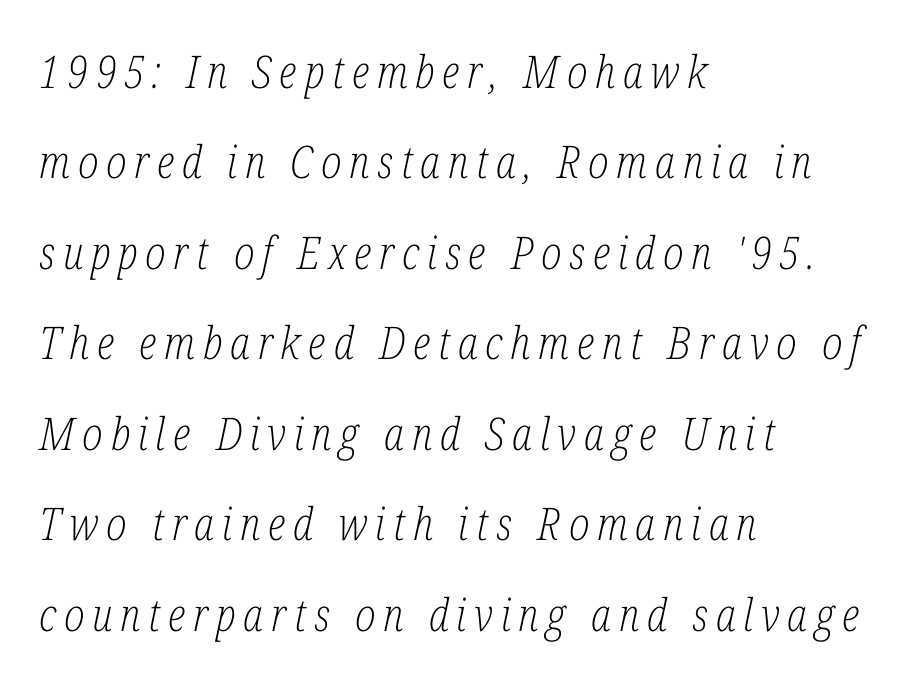
Q: Is the text bold? A: No.
Q: Is the text italic (slanted)? A: Yes, it leans right by about 12 degrees.
Q: Is the typeface a serif or a sans-serif typeface? A: Serif.
Q: Is the text underlined? A: No.
Q: How is the paragraph aligned? A: Left-aligned.
Q: Is the spacing between lines tight, normal or loose? A: Loose.
Q: Width (condensed, normal, or wide)? A: Condensed.
Q: Stroke contrast? A: Low.
Q: x-height? A: Medium.
Q: Monospaced? A: No.
